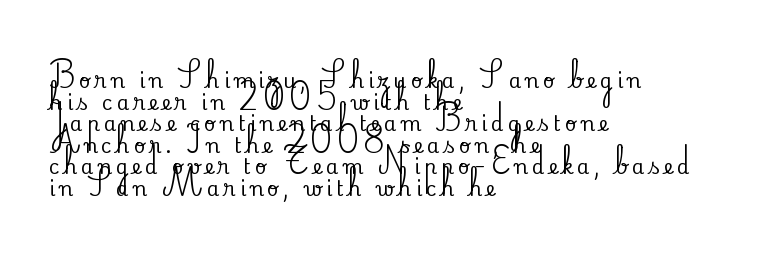
Q: Is the text italic (slanted)? A: No, it is upright.
Q: Is the text underlined? A: No.
Q: How is the paragraph aligned? A: Left-aligned.
Q: Is the spacing between letters normal or unusually wide? A: Unusually wide.
Q: Is the spacing between lines tight, normal or loose? A: Tight.
